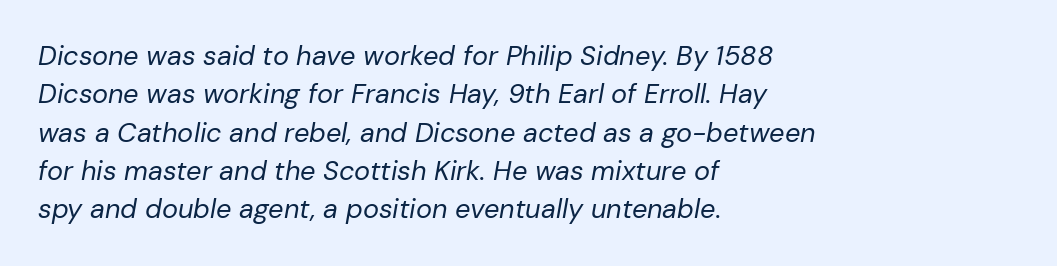
Slant detected: the letters are inclined. Vertical stems look standard width or narrower in stroke. Underlining? Definitely not there. A typesetter would call this zero additional tracking. Summary of vertical rhythm: regular, with standard interline spacing. The rendering anchors every line to the left-hand side.
